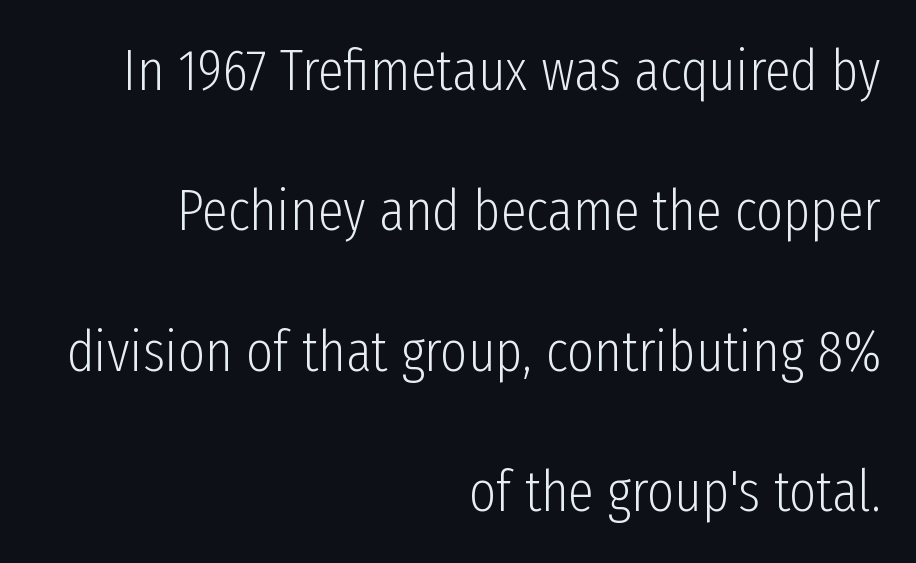
The ragged edge is on the left, which tells us the setting is flush right. Stroke terminals: plain, sans-serif. The gap between lines stays unmarked. Varying glyph widths throughout — classic text-font behaviour. The lettering holds an erect, upright posture throughout.
